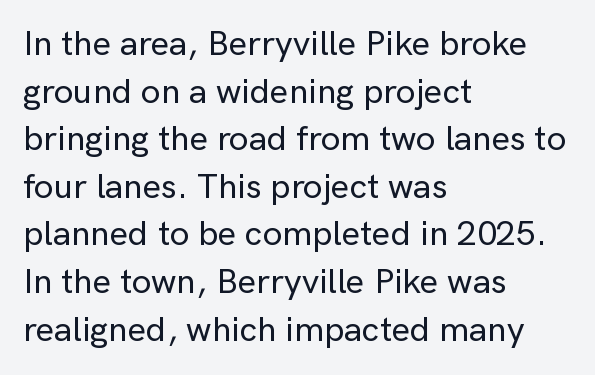
Q: Is the text italic (slanted)? A: No, it is upright.
Q: Is the typeface a serif or a sans-serif typeface? A: Sans-serif.
Q: Is the text underlined? A: No.
Q: How is the paragraph aligned? A: Left-aligned.
Q: Is the spacing between letters normal or unusually wide? A: Normal.
Q: Is the spacing between lines tight, normal or loose? A: Normal.
Q: Width (condensed, normal, or wide)? A: Normal.
Q: Stroke contrast? A: Low.
Q: x-height? A: Medium.
Q: Monospaced? A: No.
